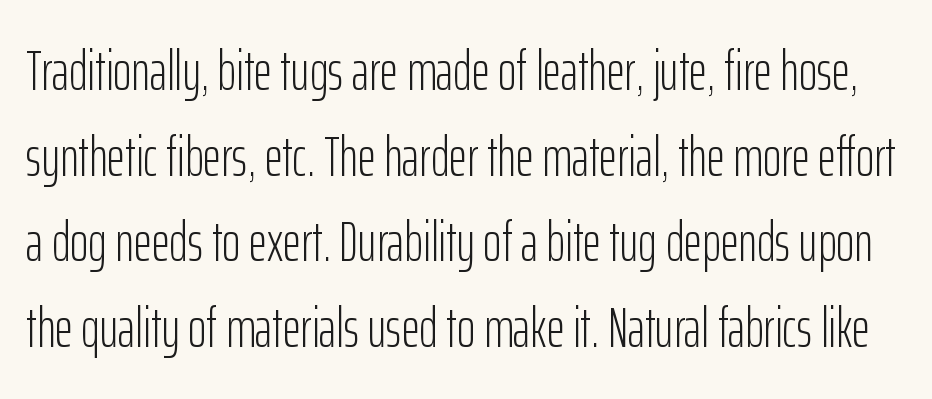
Q: Is the text bold? A: No.
Q: Is the text italic (slanted)? A: No, it is upright.
Q: Is the typeface a serif or a sans-serif typeface? A: Sans-serif.
Q: Is the text underlined? A: No.
Q: Is the spacing between letters normal or unusually wide? A: Normal.
Q: Is the spacing between lines tight, normal or loose? A: Normal.
Q: Width (condensed, normal, or wide)? A: Condensed.
Q: Stroke contrast? A: Low.
Q: x-height? A: Medium.
Q: Monospaced? A: No.
